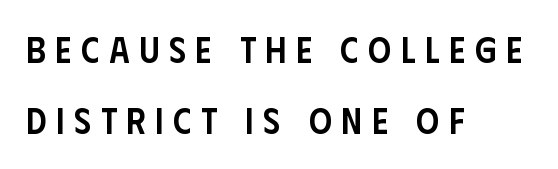
The space between consecutive lines is lavish. Posture: upright roman. This rendering features lettering with no underline. Typesetter's note: demi weight, one step under bold. Note the varied advance widths — an 'i' is clearly narrower than an 'm'. Horizontally, the lines are justified to the leading edge only.
